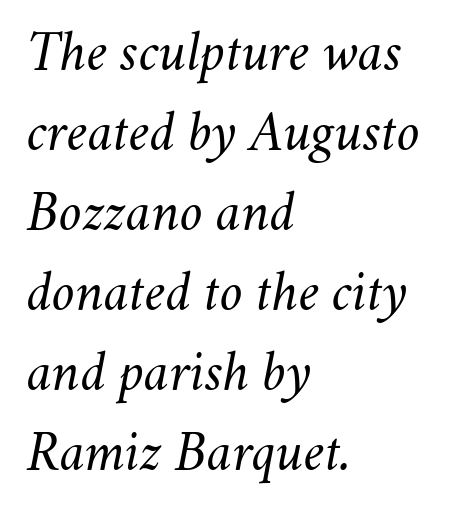
{"italic": "yes", "lean": "right", "slant_degrees": 11, "bold": "no", "weight": "light", "width": "normal", "stroke_contrast": "medium", "x_height": "small", "monospaced": "no", "underline": "no", "align": "left", "line_spacing": "normal", "line_spacing_ratio": 1.38, "letter_spacing": "normal", "letter_spacing_em": 0.0, "glyph_px": 58}
